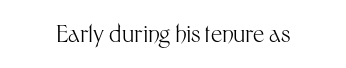
The image shows 23 px text type, upright; set normal letter spacing, not underlined.
